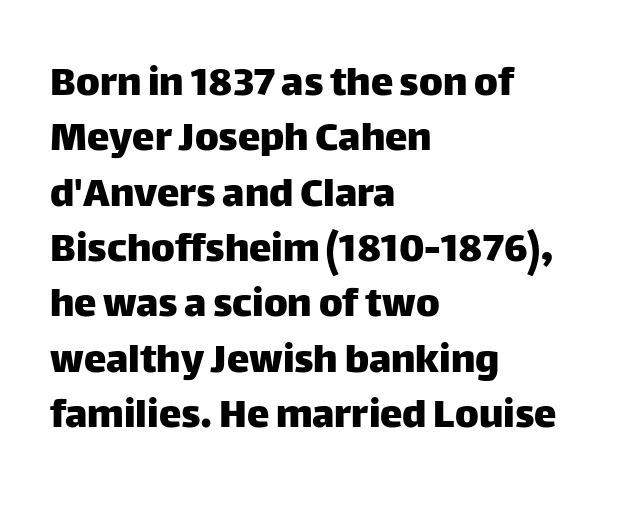
Letter spacing: default. Typographically, this falls in the sans-serif category. The letters advance in unequal steps, a hallmark of proportional type. Where is the straight margin? On the left. Just letters on the line, the space beneath them empty.
